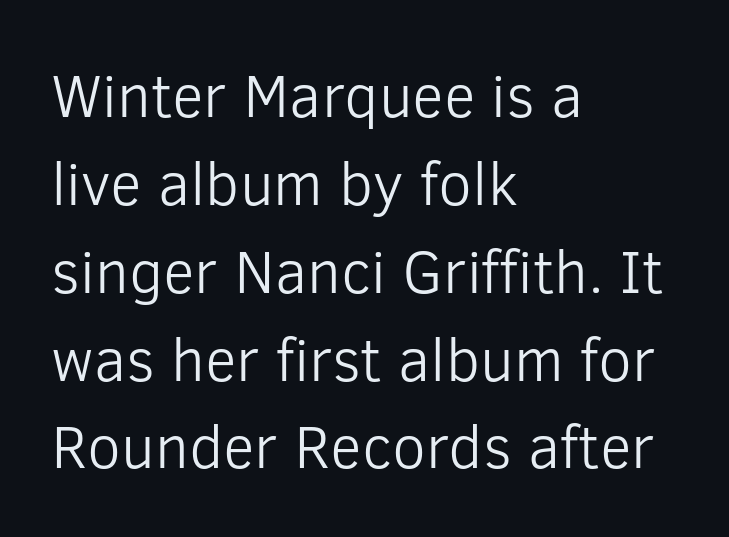
The typeface has the unassuming heft of standard copy or less. The letters stand straight up with perfectly vertical stems. The baseline area is clear. The tracking reads as untouched default to a designer's eye. A typesetter would call this proportional, since set widths differ per character.
